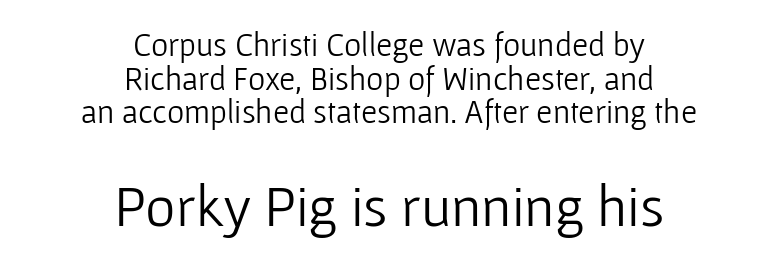
Q: Is the text bold? A: No.
Q: Is the text italic (slanted)? A: No, it is upright.
Q: Is the typeface a serif or a sans-serif typeface? A: Sans-serif.
Q: Is the text underlined? A: No.
Q: How is the paragraph aligned? A: Centered.
Q: Is the spacing between letters normal or unusually wide? A: Normal.
Q: Is the spacing between lines tight, normal or loose? A: Tight.
Q: Which block of text is set in a larger size, the first (top) or the second (bottom)? A: The second (bottom) one.
Q: Width (condensed, normal, or wide)? A: Normal.
Q: Stroke contrast? A: Low.
Q: x-height? A: Medium.
Q: Monospaced? A: No.
